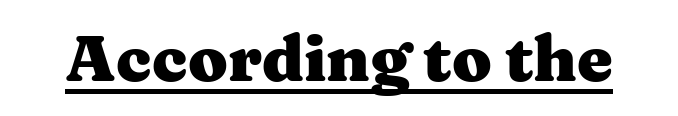
Q: Is the text bold? A: Yes.
Q: Is the text italic (slanted)? A: No, it is upright.
Q: Is the typeface a serif or a sans-serif typeface? A: Serif.
Q: Is the text underlined? A: Yes.
Q: Is the spacing between letters normal or unusually wide? A: Normal.
Q: Width (condensed, normal, or wide)? A: Wide.
Q: Stroke contrast? A: Medium.
Q: x-height? A: Medium.
Q: Monospaced? A: No.
